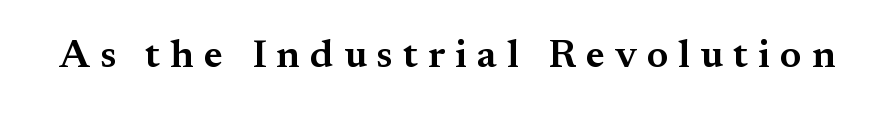
The image shows 40 px semibold serif type, upright; set unusually wide letter spacing (+0.25 em), not underlined; medium stroke contrast and a small x-height.
